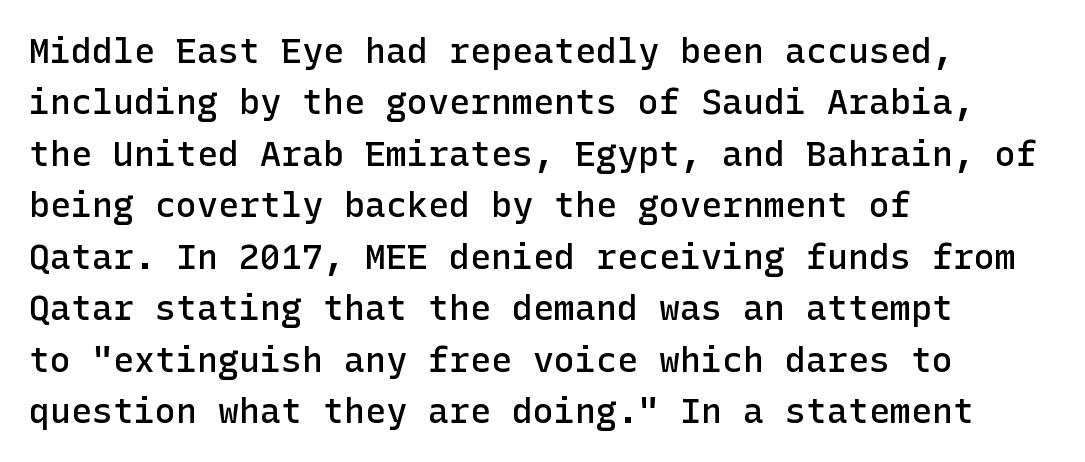
Q: Is the text bold? A: Semi-bold.
Q: Is the text italic (slanted)? A: No, it is upright.
Q: Is the typeface a serif or a sans-serif typeface? A: Sans-serif.
Q: Is the text underlined? A: No.
Q: How is the paragraph aligned? A: Left-aligned.
Q: Is the spacing between letters normal or unusually wide? A: Normal.
Q: Is the spacing between lines tight, normal or loose? A: Normal.
Q: Width (condensed, normal, or wide)? A: Normal.
Q: Stroke contrast? A: Low.
Q: x-height? A: Medium.
